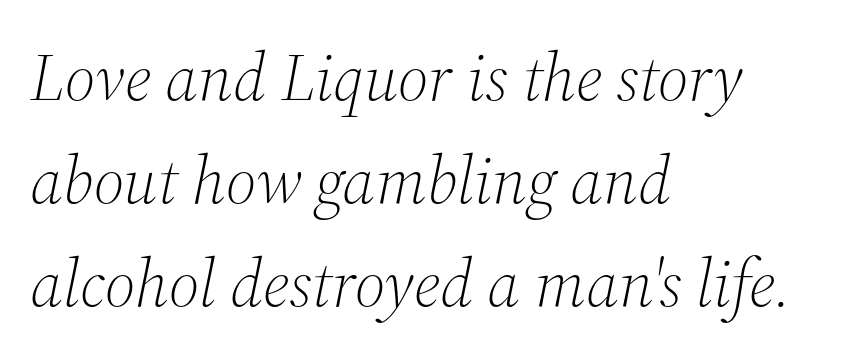
Q: Is the text bold? A: No.
Q: Is the text italic (slanted)? A: Yes, it leans right by about 12 degrees.
Q: Is the typeface a serif or a sans-serif typeface? A: Serif.
Q: Is the text underlined? A: No.
Q: How is the paragraph aligned? A: Left-aligned.
Q: Is the spacing between letters normal or unusually wide? A: Normal.
Q: Is the spacing between lines tight, normal or loose? A: Normal.
Q: Width (condensed, normal, or wide)? A: Normal.
Q: Stroke contrast? A: Medium.
Q: x-height? A: Medium.
Q: Monospaced? A: No.
